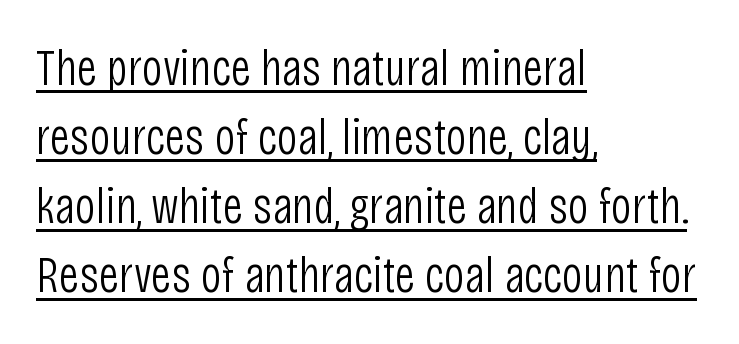
The face used here appears with an underline applied. If you drew a ruler down the left edge, every line would touch it. Italic: no, the glyphs are upright roman. This rendering employs a face without finishing strokes, i.e., a sans-serif. Caption: standard tracking, unaltered.
